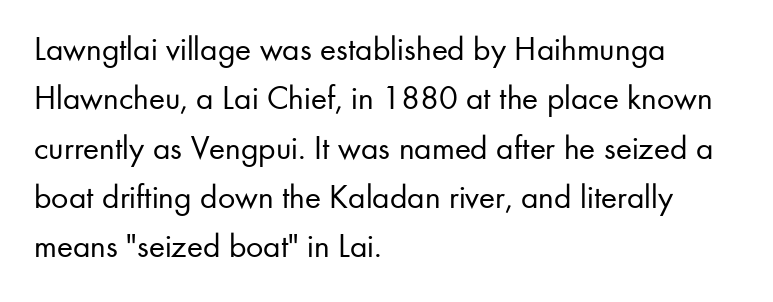
The horizontal fit of the characters is conventional and even. A roman cut, with each character standing at attention. The text was rendered using a sans face with plain stroke endings. No heavy texture on the line: the type isn't bold. Do the characters align in a grid? No, the font is proportional.
